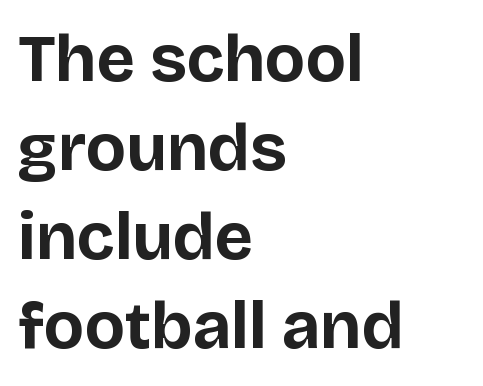
{"serif": "no", "italic": "no", "bold": "yes", "weight": "bold", "width": "normal", "stroke_contrast": "low", "x_height": "large", "monospaced": "no", "underline": "no", "align": "left", "line_spacing": "normal", "line_spacing_ratio": 1.33, "letter_spacing": "normal", "letter_spacing_em": 0.0, "glyph_px": 67}
